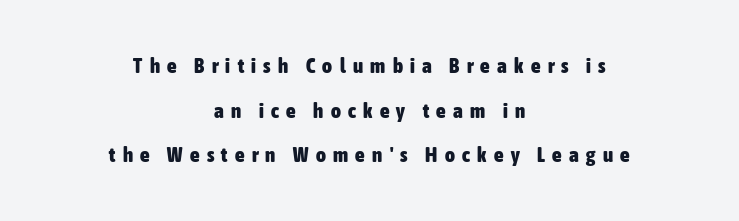
The image shows 21 px bold type, upright; set centered, loose line spacing (2.12x), unusually wide letter spacing (+0.35 em), not underlined.
